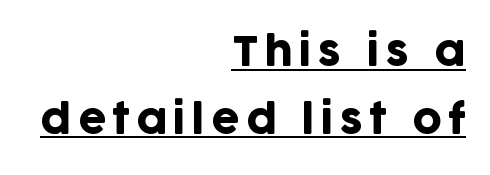
A typesetter would call this leading conventional body-copy spacing. Where is the straight margin? On the right. The font family rendered here belongs to the sans-serif group. A continuous stroke trails under the words, as in a hyperlink.
